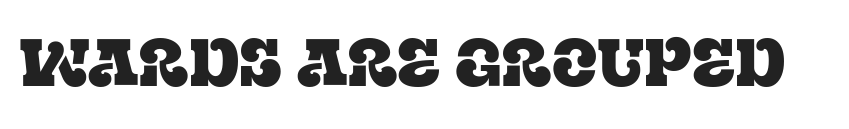
Q: Is the text italic (slanted)? A: No, it is upright.
Q: Is the typeface a serif or a sans-serif typeface? A: Serif.
Q: Is the text underlined? A: No.
Q: Is the spacing between letters normal or unusually wide? A: Normal.
Q: Width (condensed, normal, or wide)? A: Normal.
Q: Stroke contrast? A: Low.
Q: x-height? A: Large.
Q: Monospaced? A: No.
